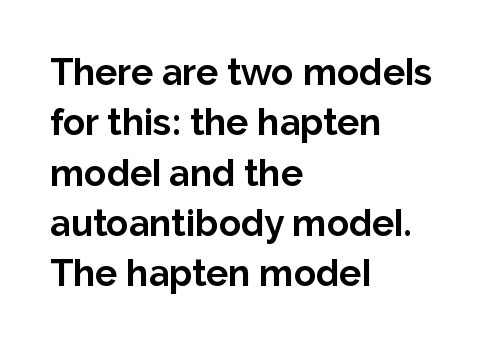
The image shows 37 px bold sans-serif type, upright; set left-aligned, normal line spacing (1.36x), normal letter spacing, not underlined; low stroke contrast and a medium x-height.
